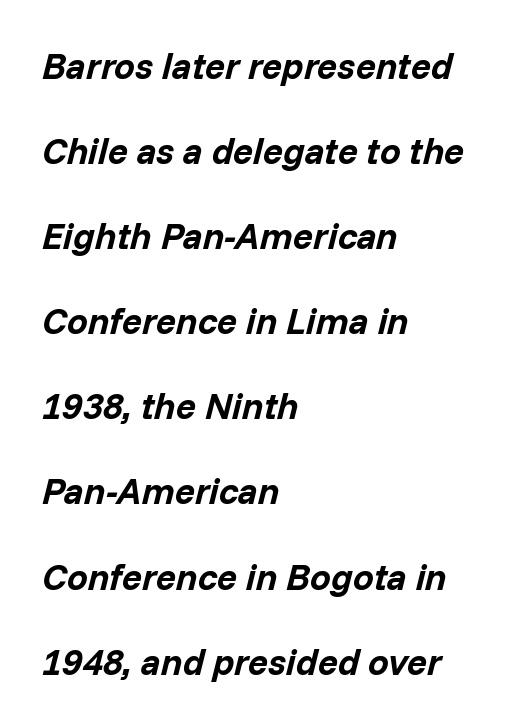
Q: Is the text bold? A: Yes.
Q: Is the text italic (slanted)? A: Yes, it leans right by about 14 degrees.
Q: Is the text underlined? A: No.
Q: How is the paragraph aligned? A: Left-aligned.
Q: Is the spacing between letters normal or unusually wide? A: Normal.
Q: Is the spacing between lines tight, normal or loose? A: Loose.
Q: Width (condensed, normal, or wide)? A: Normal.
Q: Stroke contrast? A: Low.
Q: x-height? A: Medium.
Q: Monospaced? A: No.
